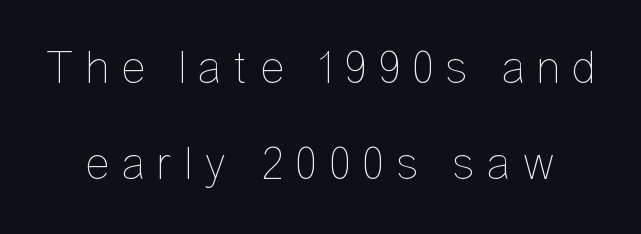
{"italic": "no", "bold": "no", "weight": "thin", "width": "condensed", "stroke_contrast": "low", "x_height": "medium", "monospaced": "no", "underline": "no", "line_spacing": "loose", "line_spacing_ratio": 2.01, "letter_spacing": "wide", "letter_spacing_em": 0.23, "glyph_px": 48}
